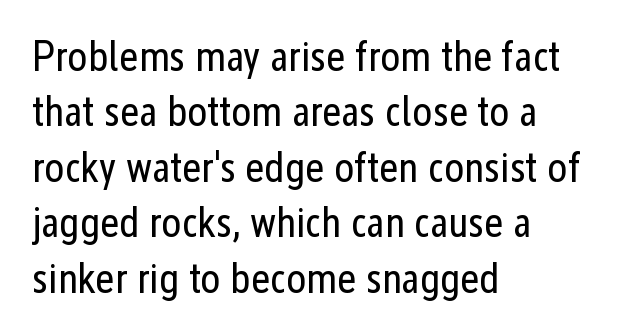
Spacing between characters is what you'd get straight out of the box. A typesetter would call this proportional, since set widths differ per character. The typography opts for an upright posture over an oblique one. Ink coverage per letter is moderate at most. The rows are spaced the way most documents space them.
